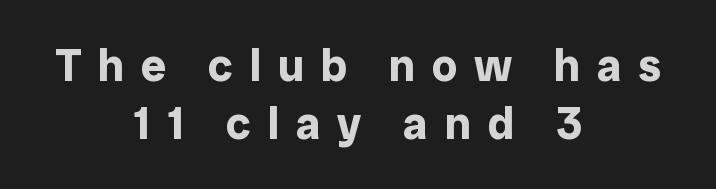
{"serif": "no", "italic": "no", "bold": "yes", "weight": "bold", "width": "normal", "stroke_contrast": "low", "x_height": "medium", "monospaced": "no", "underline": "no", "align": "center", "line_spacing": "normal", "line_spacing_ratio": 1.28, "letter_spacing": "wide", "letter_spacing_em": 0.37, "glyph_px": 45}
